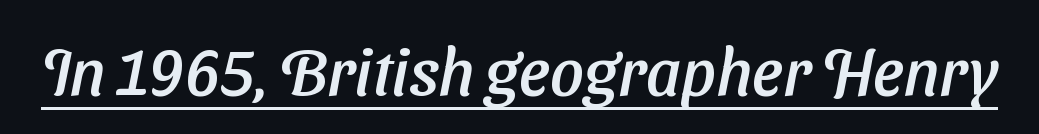
{"serif": "no", "width": "normal", "stroke_contrast": "low", "x_height": "medium", "monospaced": "no", "underline": "yes", "letter_spacing": "normal", "letter_spacing_em": 0.0, "glyph_px": 66}
